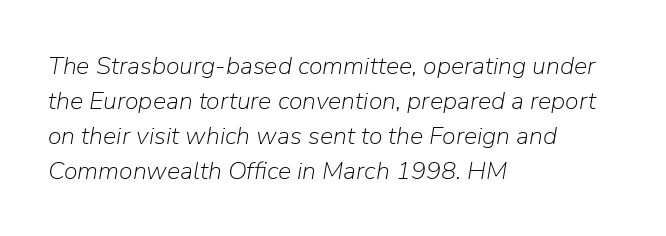
{"italic": "yes", "lean": "right", "slant_degrees": 9, "bold": "no", "underline": "no", "align": "left", "line_spacing": "normal", "line_spacing_ratio": 1.4, "letter_spacing": "normal", "letter_spacing_em": 0.0, "glyph_px": 25}
